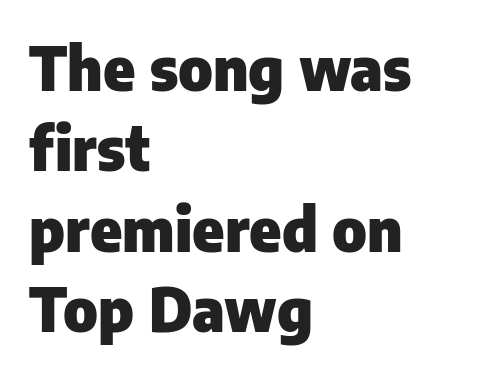
{"serif": "no", "italic": "no", "bold": "yes", "weight": "heavy", "width": "normal", "stroke_contrast": "low", "x_height": "medium", "monospaced": "no", "underline": "no", "align": "left", "line_spacing": "normal", "line_spacing_ratio": 1.34, "letter_spacing": "normal", "letter_spacing_em": 0.0, "glyph_px": 60}
